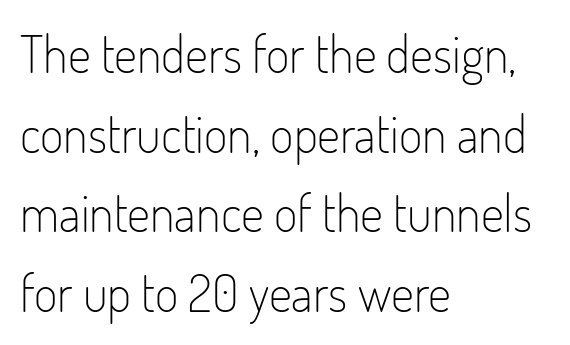
{"serif": "no", "italic": "no", "bold": "no", "weight": "light", "width": "condensed", "stroke_contrast": "low", "x_height": "small", "monospaced": "no", "underline": "no", "align": "left", "line_spacing": "normal", "line_spacing_ratio": 1.56, "letter_spacing": "normal", "letter_spacing_em": 0.0, "glyph_px": 51}
